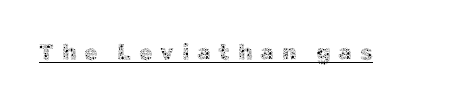
{"italic": "no", "bold": "no", "underline": "yes", "letter_spacing": "wide", "letter_spacing_em": 0.35, "glyph_px": 22}
